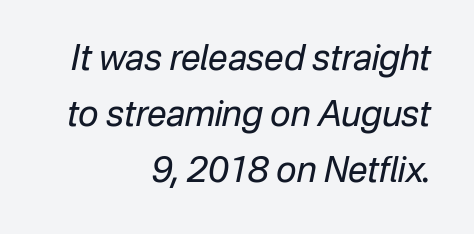
Q: Is the text bold? A: No.
Q: Is the text italic (slanted)? A: Yes, it leans right by about 12 degrees.
Q: Is the text underlined? A: No.
Q: How is the paragraph aligned? A: Right-aligned.
Q: Is the spacing between letters normal or unusually wide? A: Normal.
Q: Is the spacing between lines tight, normal or loose? A: Normal.
Q: Width (condensed, normal, or wide)? A: Normal.
Q: Stroke contrast? A: Low.
Q: x-height? A: Medium.
Q: Monospaced? A: No.
